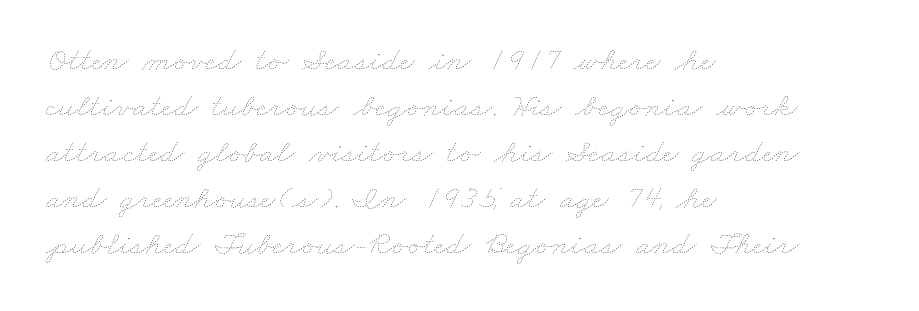
Q: Is the text bold? A: No.
Q: Is the text underlined? A: No.
Q: How is the paragraph aligned? A: Left-aligned.
Q: Is the spacing between letters normal or unusually wide? A: Normal.
Q: Is the spacing between lines tight, normal or loose? A: Normal.
Q: Width (condensed, normal, or wide)? A: Wide.
Q: Stroke contrast? A: Low.
Q: x-height? A: Small.
Q: Monospaced? A: No.
